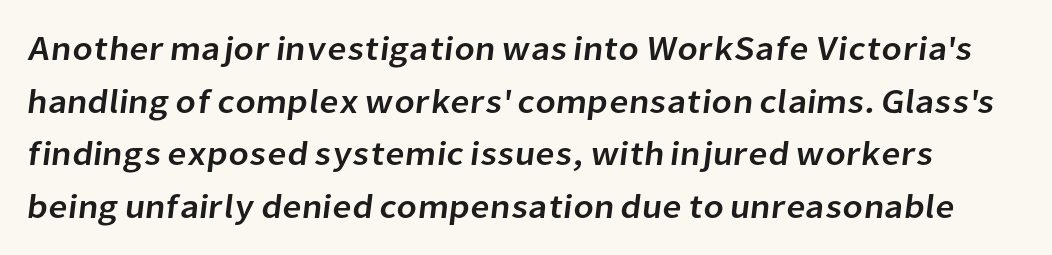
The image shows 34 px sans-serif type; set normal line spacing (1.55x), normal letter spacing, not underlined; low stroke contrast and a medium x-height.
